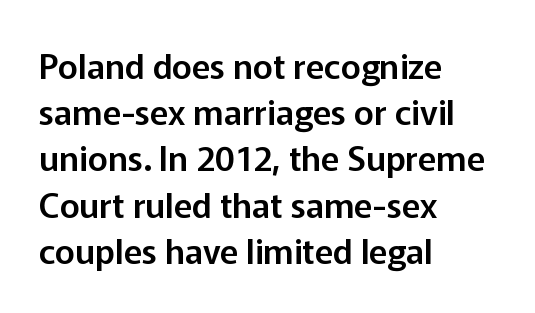
Q: Is the text italic (slanted)? A: No, it is upright.
Q: Is the typeface a serif or a sans-serif typeface? A: Sans-serif.
Q: Is the text underlined? A: No.
Q: How is the paragraph aligned? A: Left-aligned.
Q: Is the spacing between letters normal or unusually wide? A: Normal.
Q: Is the spacing between lines tight, normal or loose? A: Normal.
Q: Width (condensed, normal, or wide)? A: Normal.
Q: Stroke contrast? A: Low.
Q: x-height? A: Medium.
Q: Monospaced? A: No.
